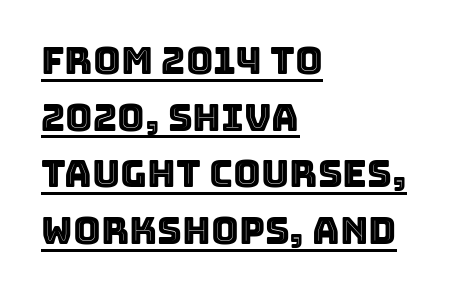
{"italic": "no", "width": "normal", "x_height": "large", "monospaced": "no", "underline": "yes", "align": "left", "line_spacing": "normal", "line_spacing_ratio": 1.49, "letter_spacing": "normal", "letter_spacing_em": 0.0, "glyph_px": 38}
